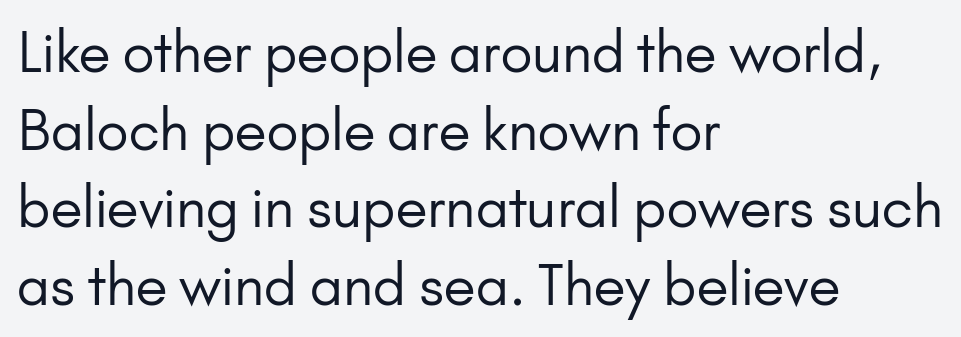
{"serif": "no", "italic": "no", "bold": "no", "weight": "regular", "width": "normal", "stroke_contrast": "low", "x_height": "small", "monospaced": "no", "underline": "no", "align": "left", "line_spacing": "normal", "line_spacing_ratio": 1.41, "letter_spacing": "normal", "letter_spacing_em": 0.0, "glyph_px": 55}
